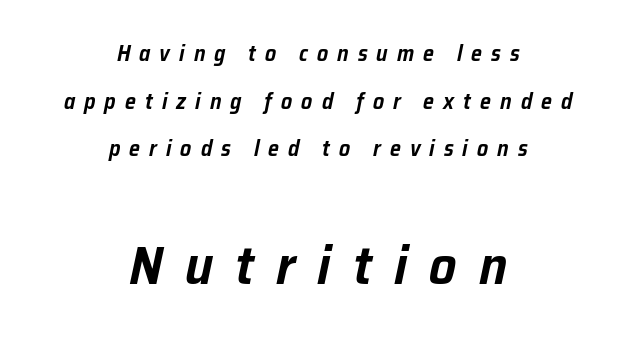
{"italic": "yes", "lean": "right", "slant_degrees": 12, "width": "normal", "stroke_contrast": "low", "x_height": "medium", "monospaced": "no", "underline": "no", "align": "center", "line_spacing": "loose", "line_spacing_ratio": 2.16, "letter_spacing": "wide", "letter_spacing_em": 0.41, "larger_block": "second", "size_ratio": 2.45, "glyph_px": 54}
